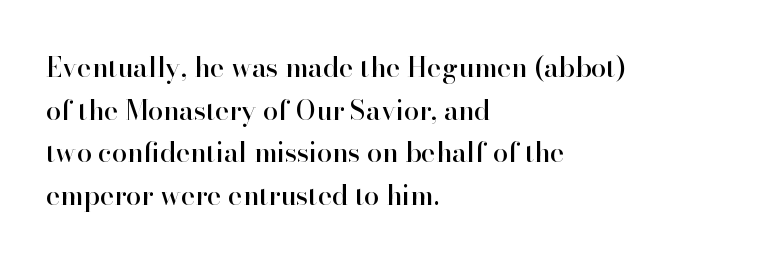
The words here are not underlined. Upright lettering throughout. This rendering leaves character spacing at its baseline value. These lines stack with their left ends in a neat column. Vertical spacing — default.
